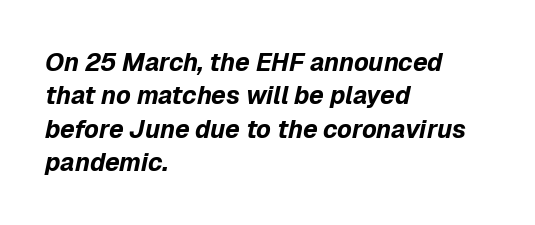
Q: Is the text bold? A: Yes.
Q: Is the text italic (slanted)? A: Yes, it leans right by about 12 degrees.
Q: Is the text underlined? A: No.
Q: How is the paragraph aligned? A: Left-aligned.
Q: Is the spacing between letters normal or unusually wide? A: Normal.
Q: Is the spacing between lines tight, normal or loose? A: Normal.
